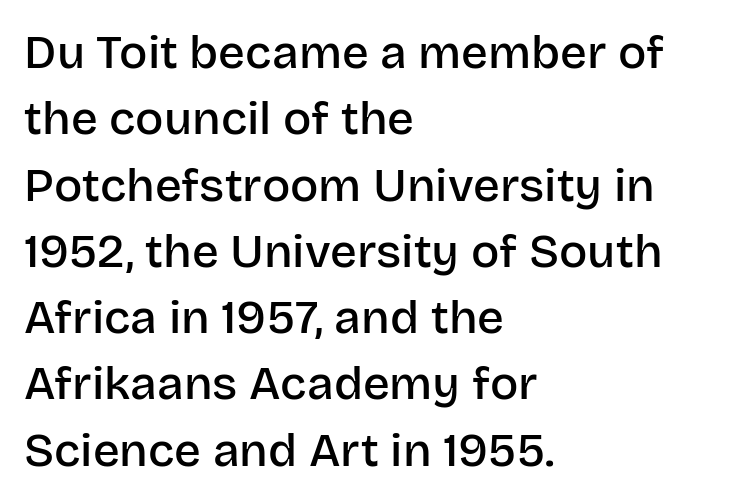
The image shows 47 px semibold sans-serif type, upright; set left-aligned, normal line spacing (1.41x), normal letter spacing, not underlined; low stroke contrast and a large x-height.
